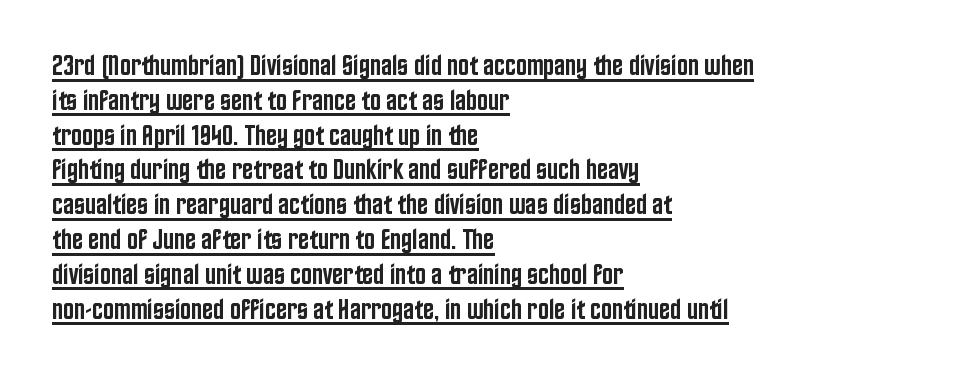
These lines are rendered in a variable-pitch font. The glyphs are accompanied by a horizontal stroke just below them. The letters carry no serifs — their stems end cleanly without finishing strokes. A student would call this left alignment; a typographer would say flush left, rag right. The strokes are fattened partway — semibold, not bold. Honestly, the letter spacing is just normal — you wouldn't notice it.
